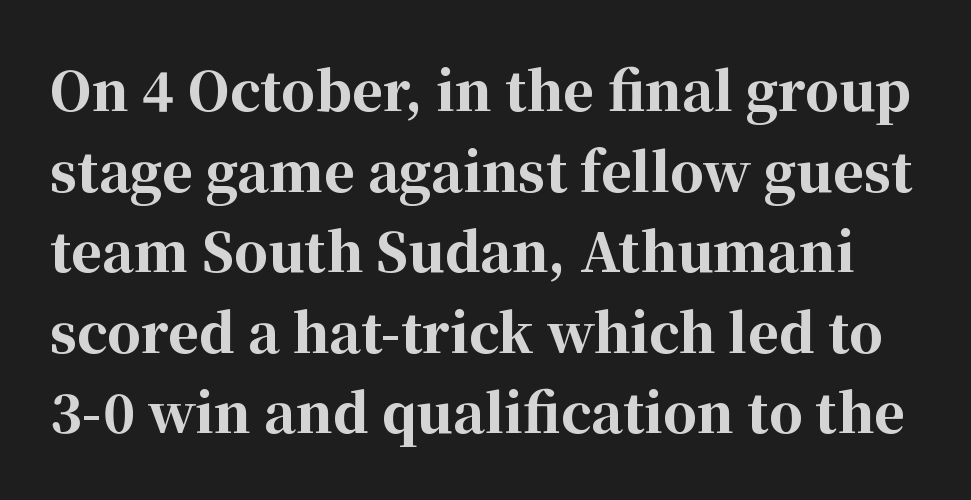
The image shows 53 px bold serif type, upright; set normal line spacing (1.52x), normal letter spacing, not underlined; high stroke contrast and a medium x-height.
